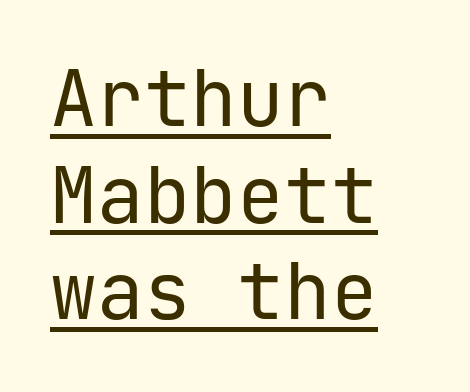
Check where the strokes stop: nothing finishes them off — pure sans. Underlining? Definitely there. Standard letterfit; no display-style spreading of the glyphs. Note the uniform advance width — an 'i' takes as much space as an 'm'.
